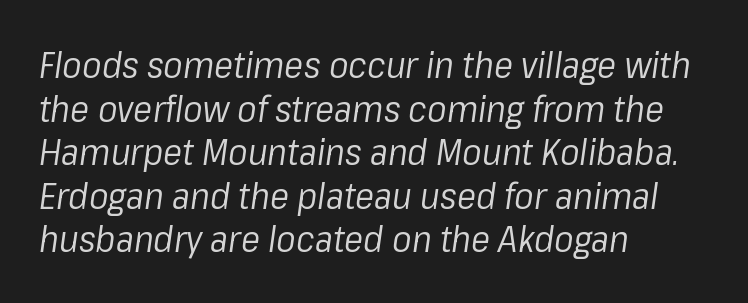
The image shows 36 px regular-weight type, italic (leaning right); set left-aligned, line spacing 1.21x, normal letter spacing, not underlined; low stroke contrast and a medium x-height.
